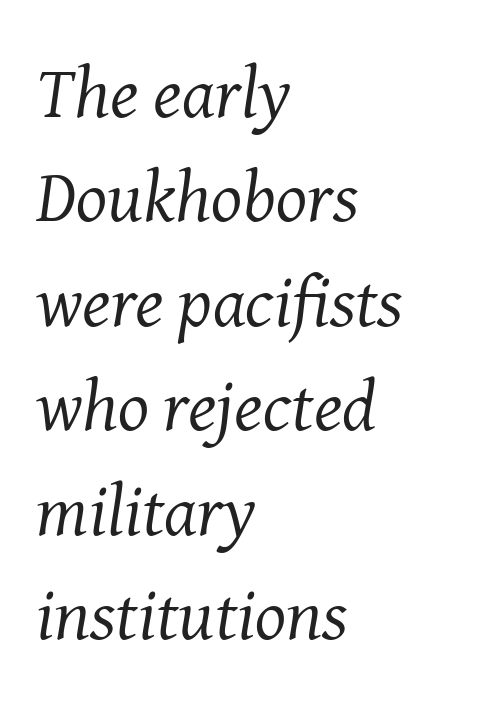
{"serif": "yes", "italic": "yes", "lean": "right", "slant_degrees": 8, "bold": "no", "weight": "regular", "width": "normal", "stroke_contrast": "medium", "x_height": "medium", "monospaced": "no", "underline": "no", "align": "left", "line_spacing": "normal", "line_spacing_ratio": 1.43, "letter_spacing": "normal", "letter_spacing_em": 0.0, "glyph_px": 73}
